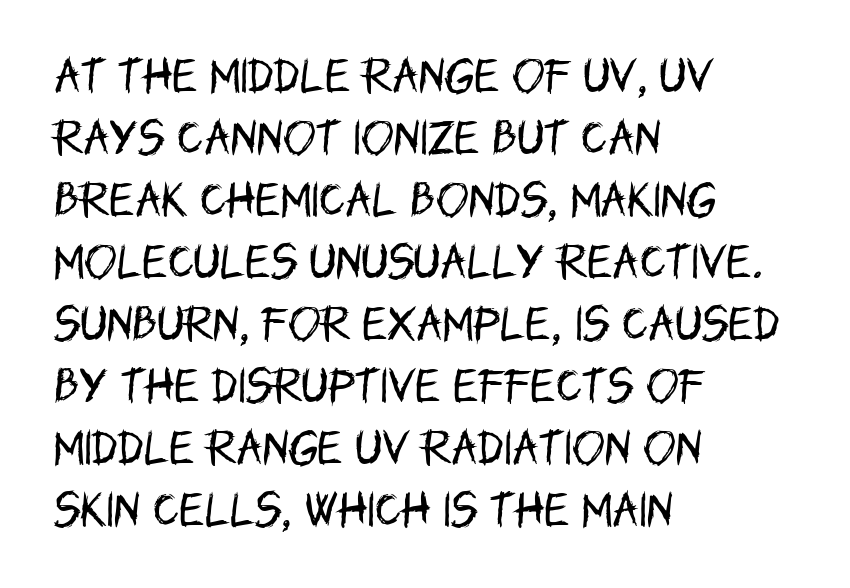
The image shows 39 px regular-weight, condensed sans-serif type, upright; set left-aligned, normal line spacing (1.59x), normal letter spacing, not underlined; low stroke contrast and a large x-height.
